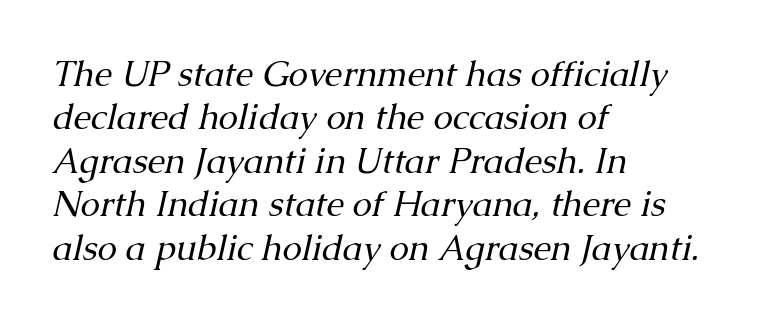
{"serif": "yes", "italic": "yes", "lean": "right", "slant_degrees": 13, "bold": "no", "weight": "regular", "width": "normal", "stroke_contrast": "medium", "x_height": "medium", "monospaced": "no", "underline": "no", "align": "left", "line_spacing_ratio": 1.24, "letter_spacing": "normal", "letter_spacing_em": 0.0, "glyph_px": 35}
